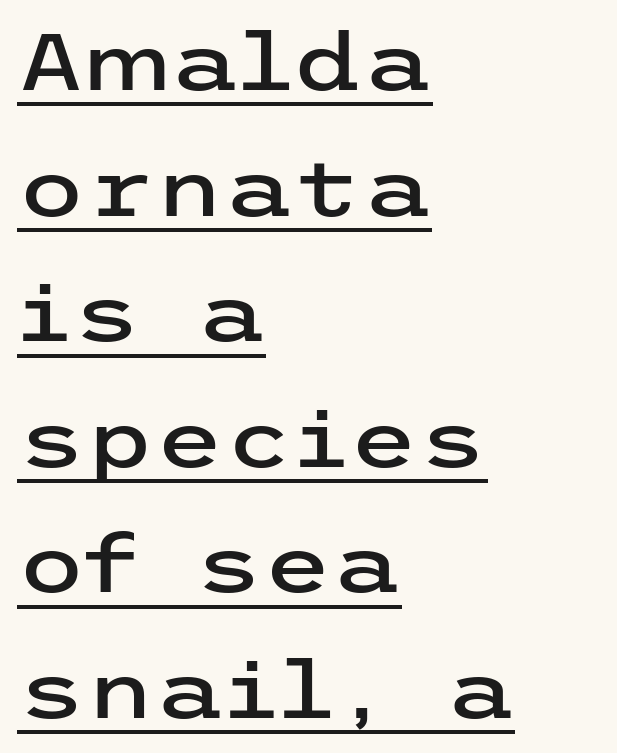
{"serif": "no", "italic": "no", "width": "wide", "stroke_contrast": "low", "x_height": "medium", "underline": "yes", "align": "left", "line_spacing": "normal", "line_spacing_ratio": 1.59, "letter_spacing": "normal", "letter_spacing_em": 0.0, "glyph_px": 79}
